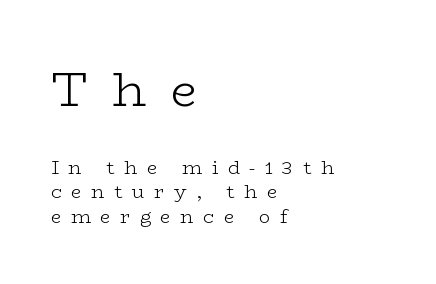
No letter is thick-stroked: the sample isn't bold. Whoever set this chose a conventional vertical rhythm. Look at the glyph heights: the upper group is clearly the bigger setting. There is plenty of visible air inserted between adjacent glyphs. Is this a fixed-width face? No — the glyphs have proportional, varying widths. The baseline area is clear.
